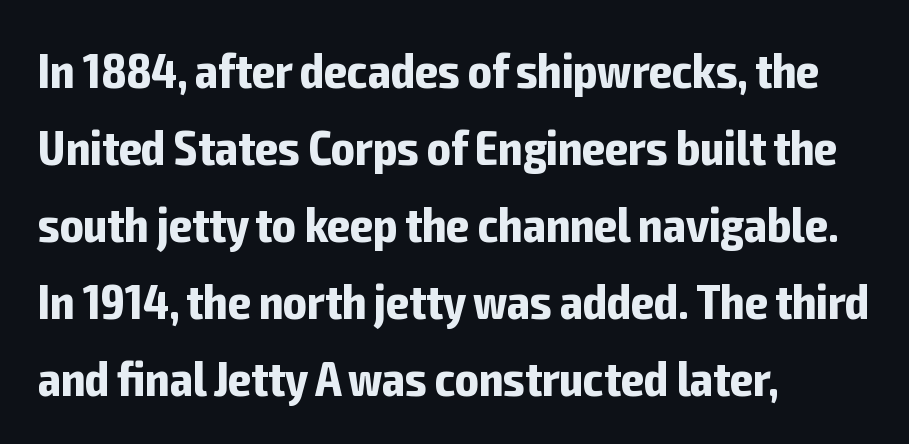
Every character sits straight up, as roman type does. The face used here is rendered with its standard letterfit. Descenders are the only things crossing below the line. Stroke terminals: plain, sans-serif. Character widths vary here, with narrow letters taking less room than wide ones. Heavy-handed strokes throughout: this text is bold.
